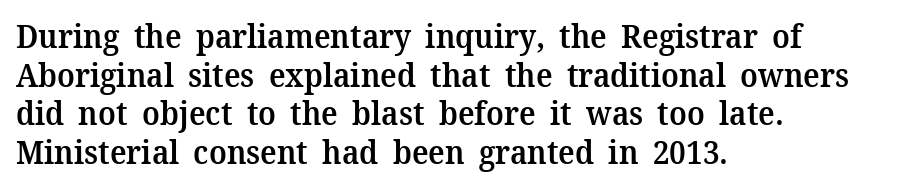
The image shows 32 px semibold serif type, upright; set left-aligned, line spacing 1.21x, normal letter spacing, not underlined; medium stroke contrast and a medium x-height.
